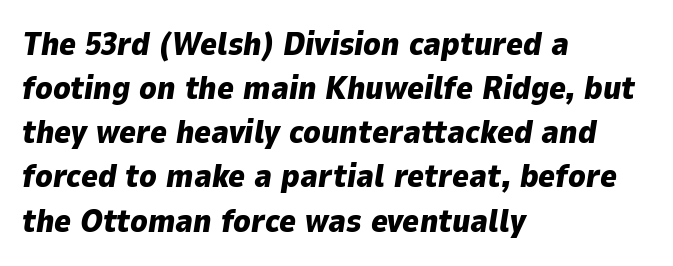
Q: Is the text bold? A: Yes.
Q: Is the text italic (slanted)? A: Yes, it leans right by about 9 degrees.
Q: Is the text underlined? A: No.
Q: How is the paragraph aligned? A: Left-aligned.
Q: Is the spacing between letters normal or unusually wide? A: Normal.
Q: Is the spacing between lines tight, normal or loose? A: Normal.
Q: Width (condensed, normal, or wide)? A: Normal.
Q: Stroke contrast? A: Low.
Q: x-height? A: Medium.
Q: Monospaced? A: No.
